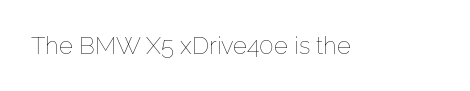
The image shows 24 px text type, upright; set normal letter spacing, not underlined.
